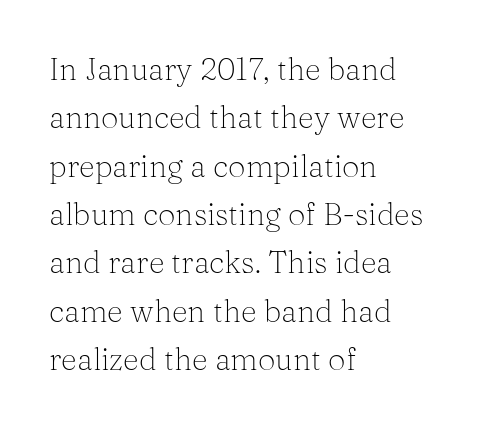
The image shows 31 px light serif type, upright; set left-aligned, normal line spacing (1.56x), normal letter spacing, not underlined; medium stroke contrast and a medium x-height.
